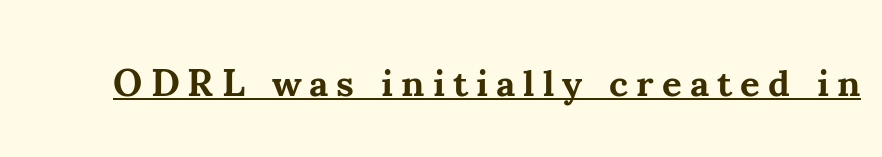
{"serif": "yes", "italic": "no", "bold": "yes", "weight": "bold", "width": "normal", "stroke_contrast": "medium", "x_height": "small", "monospaced": "no", "underline": "yes", "letter_spacing": "wide", "letter_spacing_em": 0.21, "glyph_px": 38}
